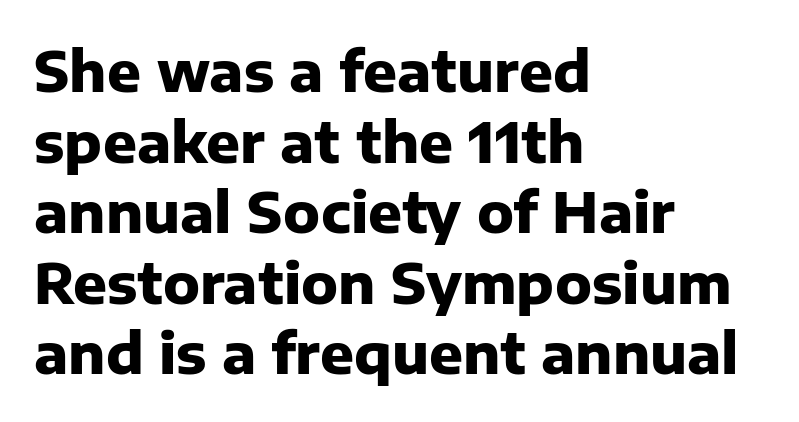
Q: Is the text bold? A: Yes.
Q: Is the text italic (slanted)? A: No, it is upright.
Q: Is the typeface a serif or a sans-serif typeface? A: Sans-serif.
Q: Is the text underlined? A: No.
Q: How is the paragraph aligned? A: Left-aligned.
Q: Is the spacing between letters normal or unusually wide? A: Normal.
Q: Is the spacing between lines tight, normal or loose? A: Normal.
Q: Width (condensed, normal, or wide)? A: Normal.
Q: Stroke contrast? A: Low.
Q: x-height? A: Medium.
Q: Monospaced? A: No.
